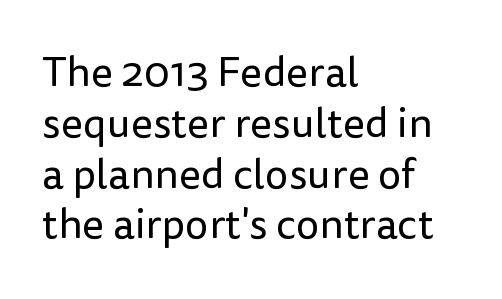
Q: Is the text bold? A: No.
Q: Is the text italic (slanted)? A: No, it is upright.
Q: Is the typeface a serif or a sans-serif typeface? A: Sans-serif.
Q: Is the text underlined? A: No.
Q: How is the paragraph aligned? A: Left-aligned.
Q: Is the spacing between letters normal or unusually wide? A: Normal.
Q: Width (condensed, normal, or wide)? A: Normal.
Q: Stroke contrast? A: Low.
Q: x-height? A: Medium.
Q: Monospaced? A: No.
